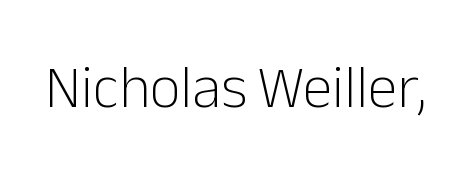
No extra ink here — the face is not bold. There is no visible air inserted between adjacent glyphs. The area under the type is left untouched. No feet cap the strokes, marking this as sans-serif type.
